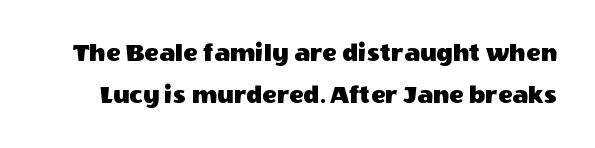
The image shows 27 px text type, upright; set normal line spacing (1.55x), normal letter spacing, not underlined.
